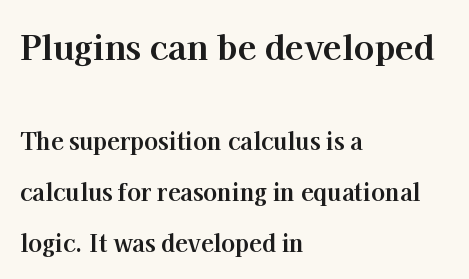
The rendering uses natural spacing where letterforms have individual widths. Caption: upper text group enlarged, lower text group reduced. The horizontal fit of the characters is conventional and even. The foot of each line stays bare and open.
